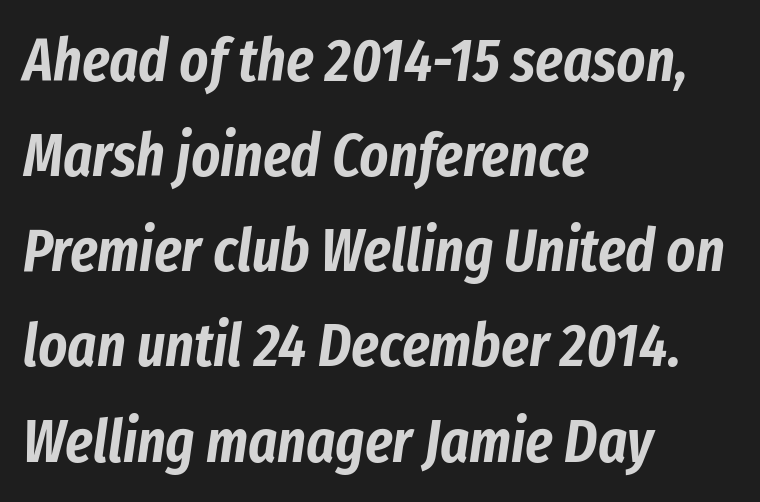
The image shows 61 px condensed type, italic (leaning right); set left-aligned, normal line spacing (1.56x), normal letter spacing, not underlined; low stroke contrast and a medium x-height.
